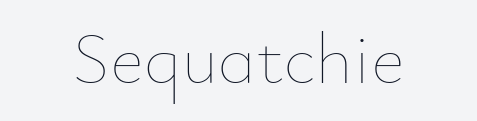
Letter spacing: default. Varying glyph widths throughout — classic text-font behaviour. It's the straight-up-and-down kind of type. The weight tops out at a normal text grade. Descenders are the only things crossing below the line. The whitespace from short lines is split evenly between both sides.
